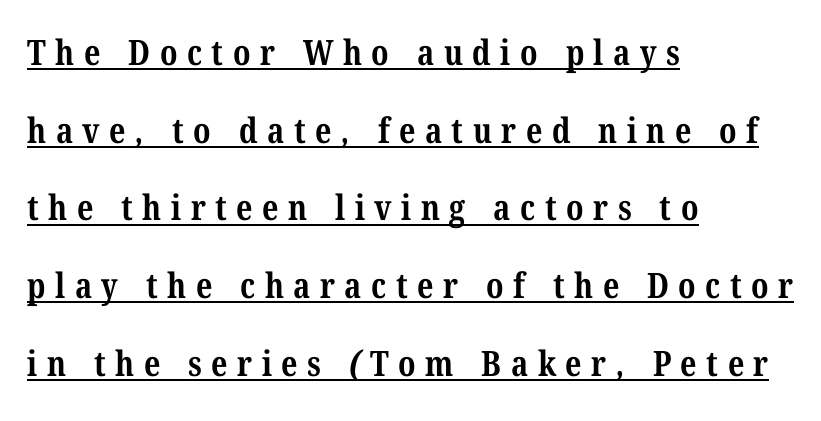
Q: Is the text bold? A: Yes.
Q: Is the typeface a serif or a sans-serif typeface? A: Serif.
Q: Is the text underlined? A: Yes.
Q: How is the paragraph aligned? A: Left-aligned.
Q: Is the spacing between letters normal or unusually wide? A: Unusually wide.
Q: Is the spacing between lines tight, normal or loose? A: Loose.
Q: Width (condensed, normal, or wide)? A: Condensed.
Q: Stroke contrast? A: Medium.
Q: x-height? A: Medium.
Q: Monospaced? A: No.
